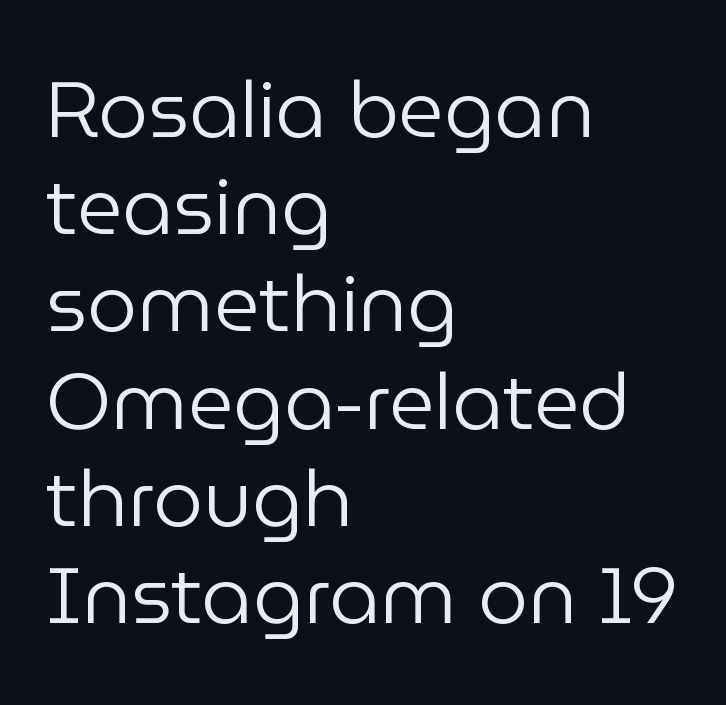
Q: Is the text bold? A: No.
Q: Is the text italic (slanted)? A: No, it is upright.
Q: Is the typeface a serif or a sans-serif typeface? A: Sans-serif.
Q: Is the text underlined? A: No.
Q: How is the paragraph aligned? A: Left-aligned.
Q: Is the spacing between letters normal or unusually wide? A: Normal.
Q: Width (condensed, normal, or wide)? A: Normal.
Q: Stroke contrast? A: Low.
Q: x-height? A: Medium.
Q: Monospaced? A: No.
